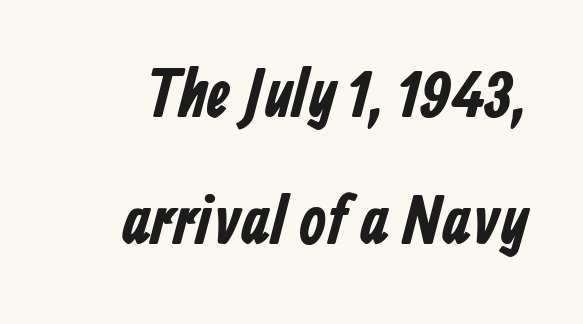
This sample has the flowing, uneven cadence of proportional lettering. The baseline area is clear. Bold? Absolutely — the strokes are thick and heavy. This is sans-serif lettering, the kind often seen on screens and signage. Nobody touched the tracking dial on this one.
